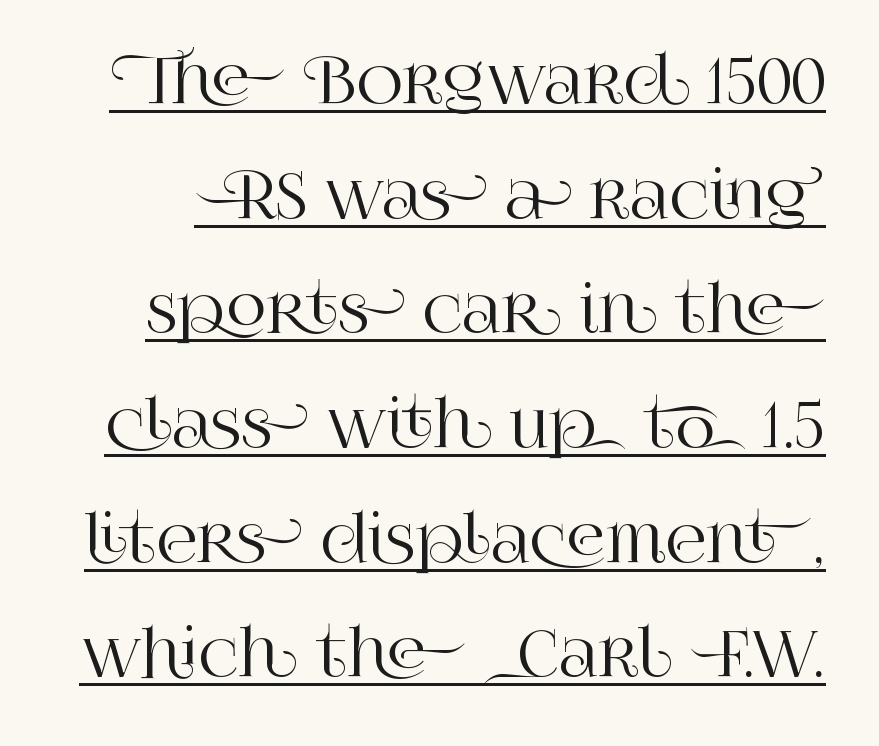
The image shows 63 px serif type, upright; set line spacing 1.82x, normal letter spacing, underlined; high stroke contrast and a large x-height.
